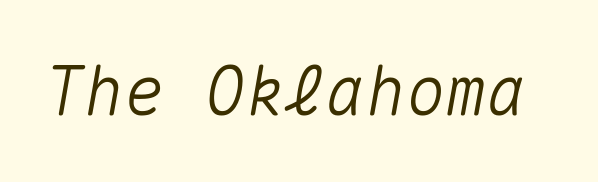
Q: Is the text italic (slanted)? A: Yes, it leans right by about 10 degrees.
Q: Is the text underlined? A: No.
Q: Is the spacing between letters normal or unusually wide? A: Normal.
Q: Width (condensed, normal, or wide)? A: Normal.
Q: Stroke contrast? A: Medium.
Q: x-height? A: Medium.
Q: Monospaced? A: Yes.
